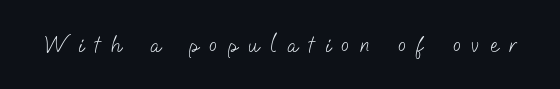
The image shows 23 px text type; set unusually wide letter spacing (+0.48 em), not underlined.
